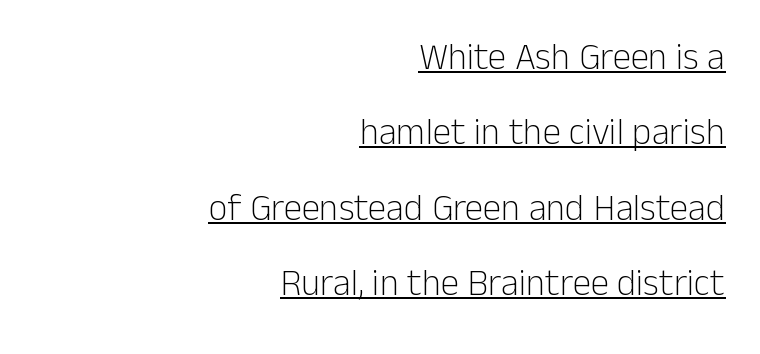
The image shows 37 px light sans-serif type, upright; set right-aligned, loose line spacing (2.04x), normal letter spacing, underlined; low stroke contrast and a medium x-height.
